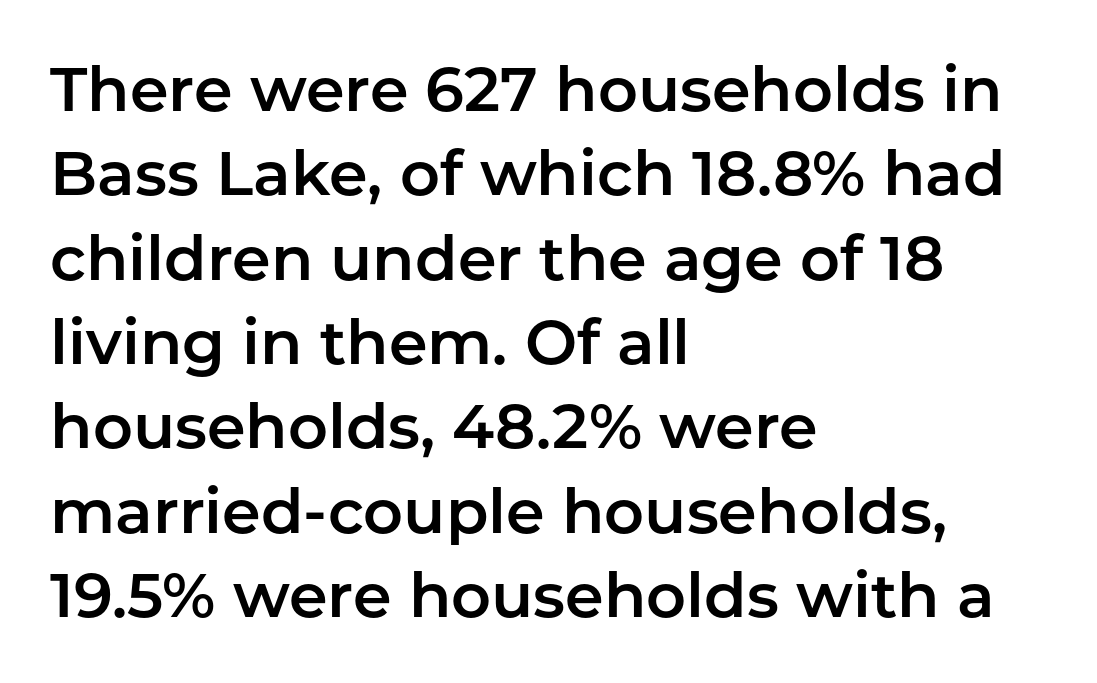
The image shows 62 px sans-serif type, upright; set left-aligned, normal line spacing (1.36x), normal letter spacing, not underlined; low stroke contrast and a medium x-height.
